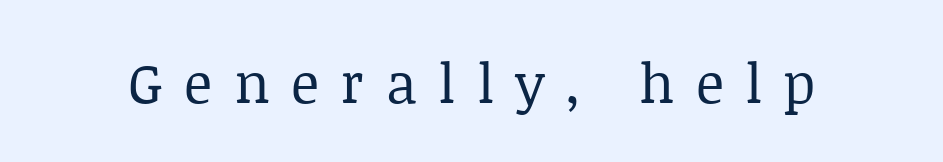
Regarding serifs, this sample has them. You could only call the tracking loose — the letters float apart. Is there any slant? The stems are plumb. Descenders hang freely into open space. Stem width sits at or under what a default text font uses.
